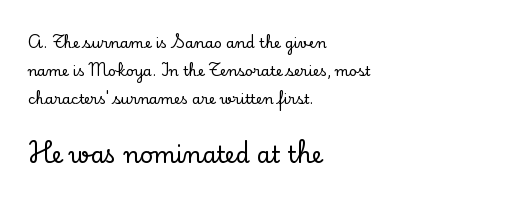
These lines were composed using upright roman letters. The paragraph has a hard left edge and a soft right edge. A typesetter would call this zero additional tracking. Each new line begins a long way beneath the previous one. Bigger letters appear in the bottom chunk; the top chunk is reduced. Rule under the text: the space is simply empty.
